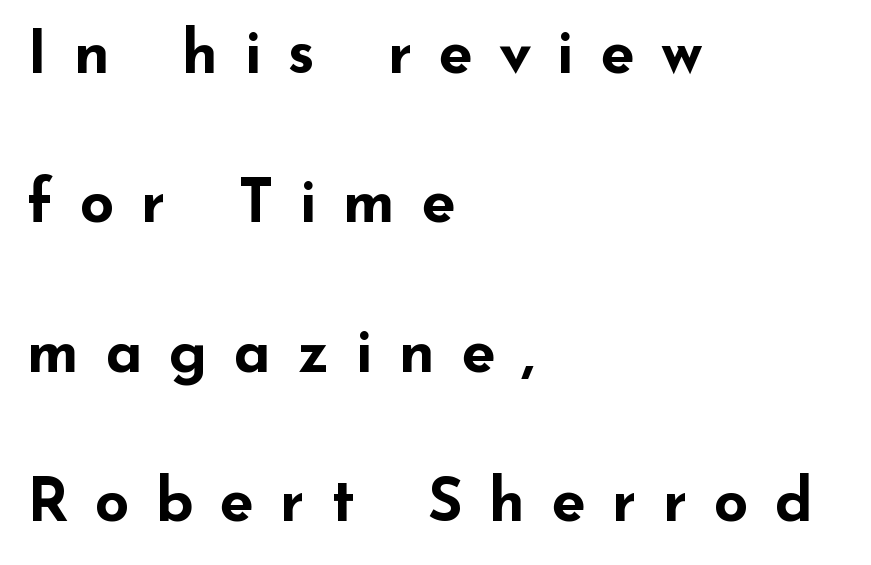
Q: Is the text bold? A: Yes.
Q: Is the text italic (slanted)? A: No, it is upright.
Q: Is the typeface a serif or a sans-serif typeface? A: Sans-serif.
Q: Is the text underlined? A: No.
Q: How is the paragraph aligned? A: Left-aligned.
Q: Is the spacing between letters normal or unusually wide? A: Unusually wide.
Q: Is the spacing between lines tight, normal or loose? A: Loose.
Q: Width (condensed, normal, or wide)? A: Wide.
Q: Stroke contrast? A: Low.
Q: x-height? A: Small.
Q: Monospaced? A: No.
